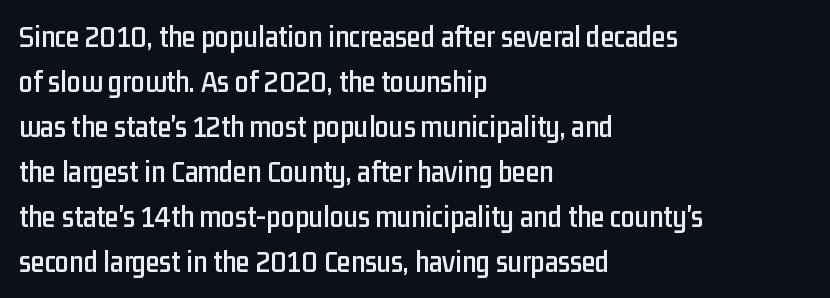
{"serif": "no", "italic": "no", "width": "condensed", "stroke_contrast": "low", "x_height": "medium", "monospaced": "no", "underline": "no", "align": "left", "line_spacing": "normal", "line_spacing_ratio": 1.45, "letter_spacing": "normal", "letter_spacing_em": 0.0, "glyph_px": 31}
